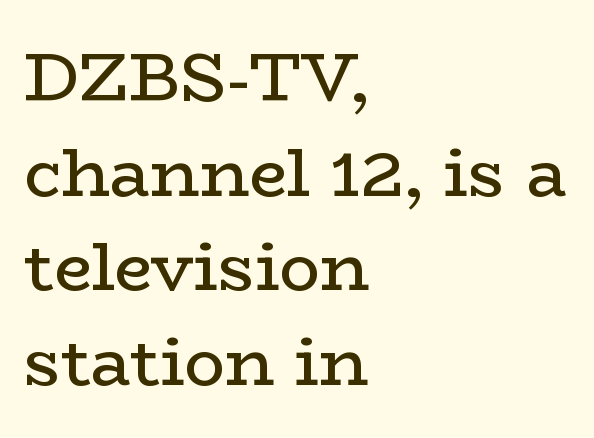
The image shows 68 px regular-weight, wide serif type, upright; set left-aligned, normal line spacing (1.39x), normal letter spacing, not underlined; low stroke contrast and a medium x-height.
